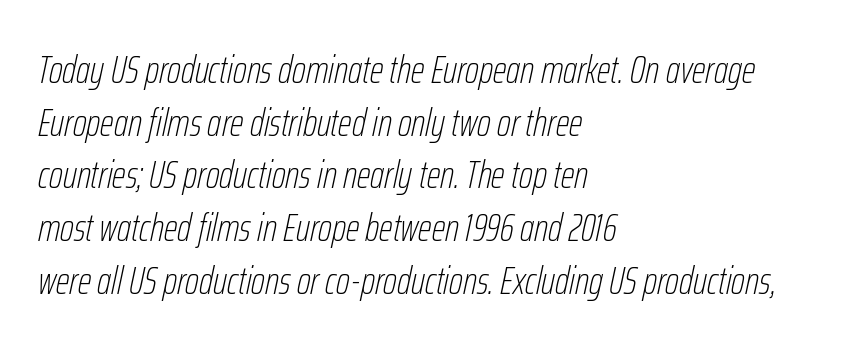
{"italic": "yes", "lean": "right", "slant_degrees": 12, "bold": "no", "weight": "thin", "width": "condensed", "stroke_contrast": "low", "x_height": "medium", "monospaced": "no", "underline": "no", "align": "left", "line_spacing": "normal", "line_spacing_ratio": 1.35, "letter_spacing": "normal", "letter_spacing_em": 0.0, "glyph_px": 39}
